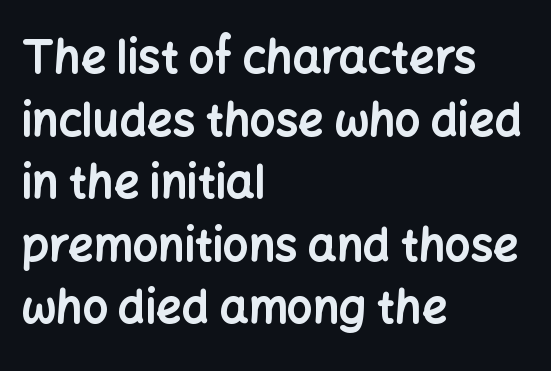
This block has exactly the height ordinary leading produces. Typesetter's note: full bold, strokes at maximum text heaviness. The paragraph has a hard left edge and a soft right edge. Every character sits straight up, as roman type does. Serif or sans? Sans — the stroke terminals are bare.
